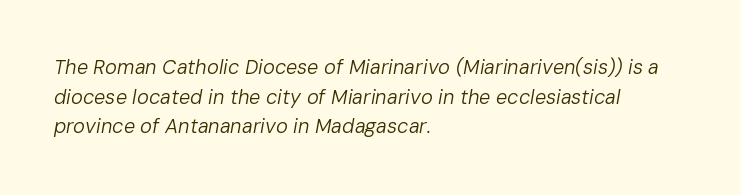
Q: Is the text bold? A: No.
Q: Is the text italic (slanted)? A: Yes, it leans right by about 10 degrees.
Q: Is the text underlined? A: No.
Q: How is the paragraph aligned? A: Left-aligned.
Q: Is the spacing between letters normal or unusually wide? A: Normal.
Q: Is the spacing between lines tight, normal or loose? A: Normal.
